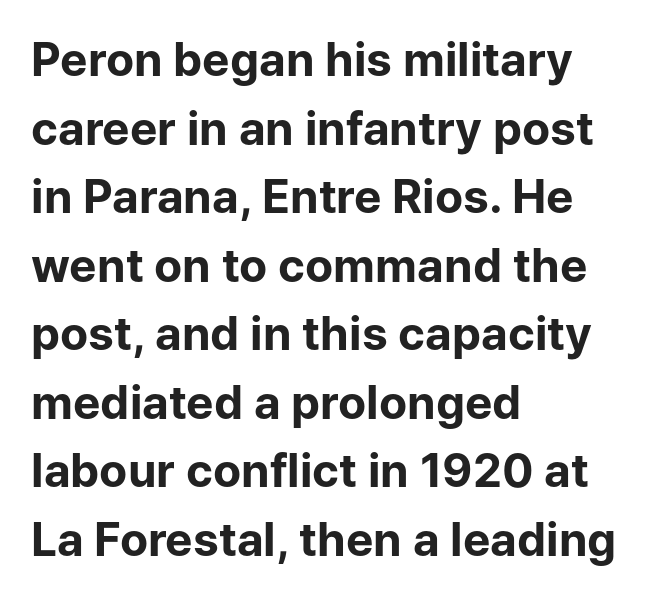
Q: Is the text bold? A: Yes.
Q: Is the text italic (slanted)? A: No, it is upright.
Q: Is the typeface a serif or a sans-serif typeface? A: Sans-serif.
Q: Is the text underlined? A: No.
Q: How is the paragraph aligned? A: Left-aligned.
Q: Is the spacing between letters normal or unusually wide? A: Normal.
Q: Is the spacing between lines tight, normal or loose? A: Normal.
Q: Width (condensed, normal, or wide)? A: Normal.
Q: Stroke contrast? A: Low.
Q: x-height? A: Medium.
Q: Monospaced? A: No.
